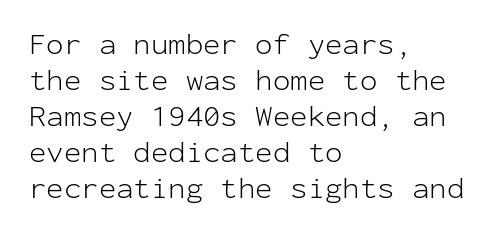
Q: Is the text bold? A: No.
Q: Is the text italic (slanted)? A: No, it is upright.
Q: Is the typeface a serif or a sans-serif typeface? A: Sans-serif.
Q: Is the text underlined? A: No.
Q: How is the paragraph aligned? A: Left-aligned.
Q: Is the spacing between letters normal or unusually wide? A: Normal.
Q: Width (condensed, normal, or wide)? A: Normal.
Q: Stroke contrast? A: Low.
Q: x-height? A: Medium.
Q: Monospaced? A: Yes.
